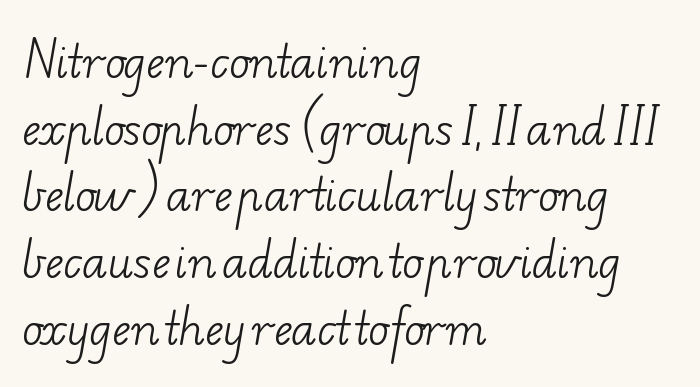
Q: Is the text bold? A: No.
Q: Is the typeface a serif or a sans-serif typeface? A: Serif.
Q: Is the text underlined? A: No.
Q: How is the paragraph aligned? A: Left-aligned.
Q: Is the spacing between letters normal or unusually wide? A: Normal.
Q: Is the spacing between lines tight, normal or loose? A: Normal.
Q: Width (condensed, normal, or wide)? A: Wide.
Q: Stroke contrast? A: Low.
Q: x-height? A: Small.
Q: Monospaced? A: No.
